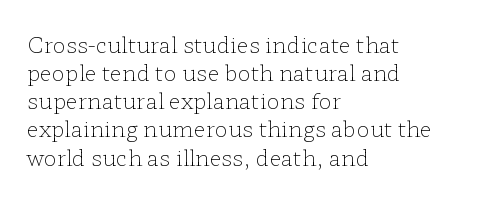
Normally led — the rows are evenly, conventionally spaced. Underlining? Definitely not there. The axis of the letterforms is exactly vertical. The passage is arranged the way most books set body copy — flush left. Default kerning and tracking; the words read as compact shapes.
